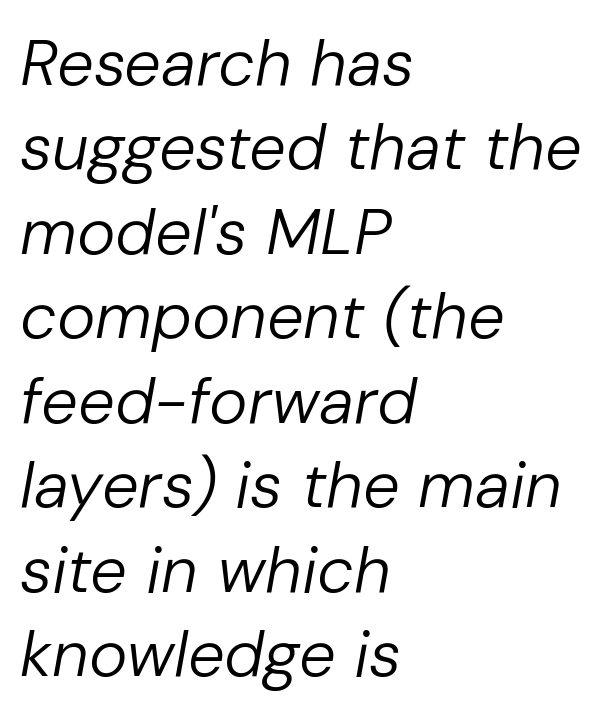
Q: Is the text bold? A: No.
Q: Is the text italic (slanted)? A: Yes, it leans right by about 10 degrees.
Q: Is the text underlined? A: No.
Q: How is the paragraph aligned? A: Left-aligned.
Q: Is the spacing between letters normal or unusually wide? A: Normal.
Q: Is the spacing between lines tight, normal or loose? A: Normal.
Q: Width (condensed, normal, or wide)? A: Normal.
Q: Stroke contrast? A: Low.
Q: x-height? A: Medium.
Q: Monospaced? A: No.
